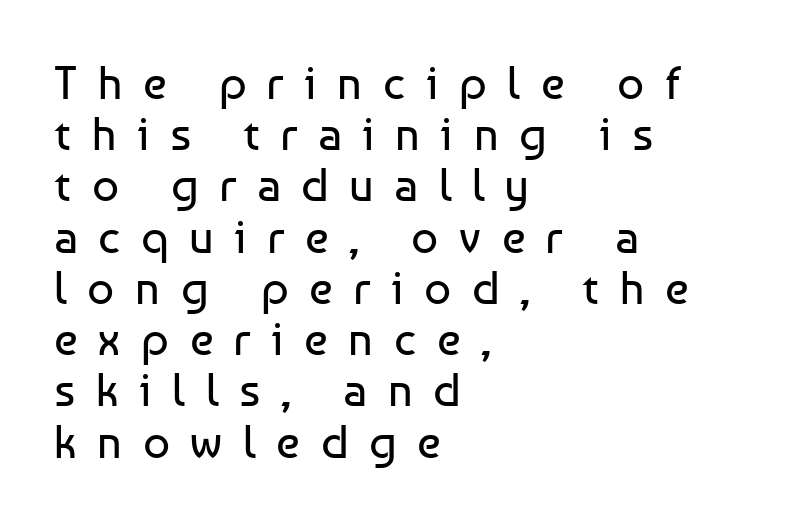
Q: Is the text bold? A: No.
Q: Is the text italic (slanted)? A: No, it is upright.
Q: Is the typeface a serif or a sans-serif typeface? A: Sans-serif.
Q: Is the text underlined? A: No.
Q: How is the paragraph aligned? A: Left-aligned.
Q: Is the spacing between letters normal or unusually wide? A: Unusually wide.
Q: Is the spacing between lines tight, normal or loose? A: Tight.
Q: Width (condensed, normal, or wide)? A: Normal.
Q: Stroke contrast? A: Low.
Q: x-height? A: Medium.
Q: Monospaced? A: No.
